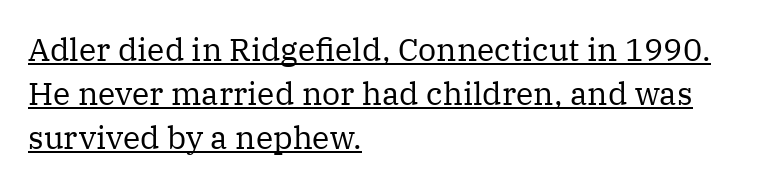
{"serif": "yes", "italic": "no", "bold": "no", "weight": "regular", "width": "normal", "stroke_contrast": "medium", "x_height": "medium", "monospaced": "no", "underline": "yes", "align": "left", "line_spacing": "normal", "line_spacing_ratio": 1.38, "letter_spacing": "normal", "letter_spacing_em": 0.0, "glyph_px": 32}
